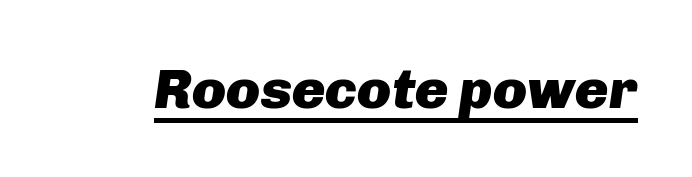
The image shows 56 px heavy type, italic (leaning right); set normal letter spacing, underlined; low stroke contrast and a medium x-height.
